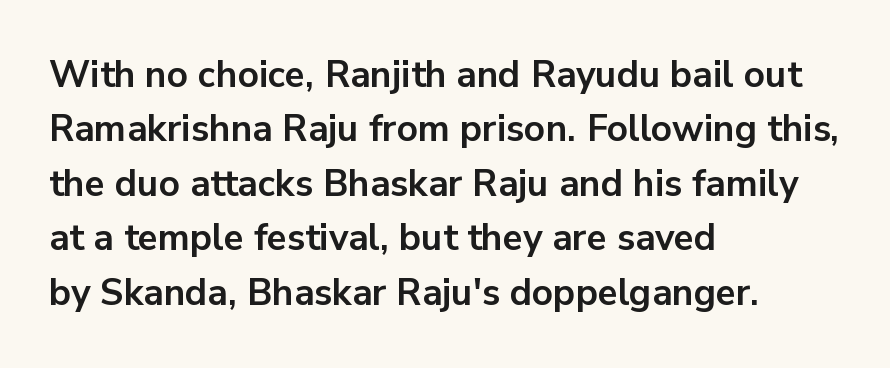
The image shows 37 px bold sans-serif type, upright; set left-aligned, normal line spacing (1.47x), normal letter spacing, not underlined; low stroke contrast and a medium x-height.
